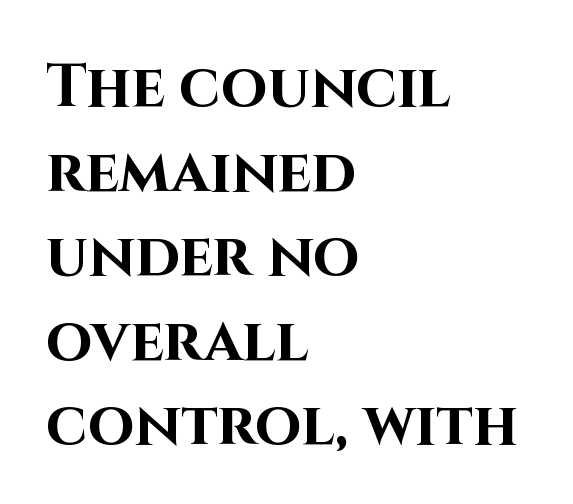
The image shows 60 px bold sans-serif type, upright; set left-aligned, normal line spacing (1.41x), normal letter spacing, not underlined; high stroke contrast and a large x-height.
